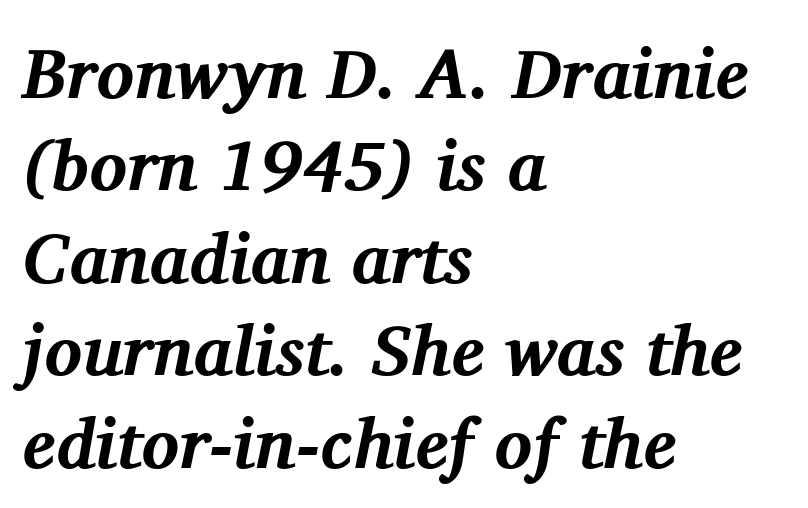
The ragged edge is on the right, which tells us the setting is flush left. Letterform terminals end in serifs throughout the passage. Weight check: bold — yes, fully. The text carries the slant typical of an italic or oblique font. Regular leading.
